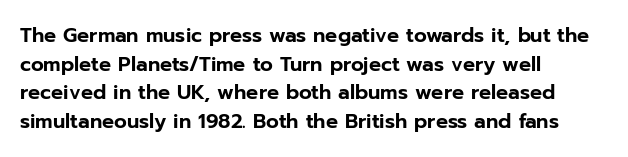
Q: Is the text italic (slanted)? A: No, it is upright.
Q: Is the text underlined? A: No.
Q: How is the paragraph aligned? A: Left-aligned.
Q: Is the spacing between letters normal or unusually wide? A: Normal.
Q: Is the spacing between lines tight, normal or loose? A: Normal.
